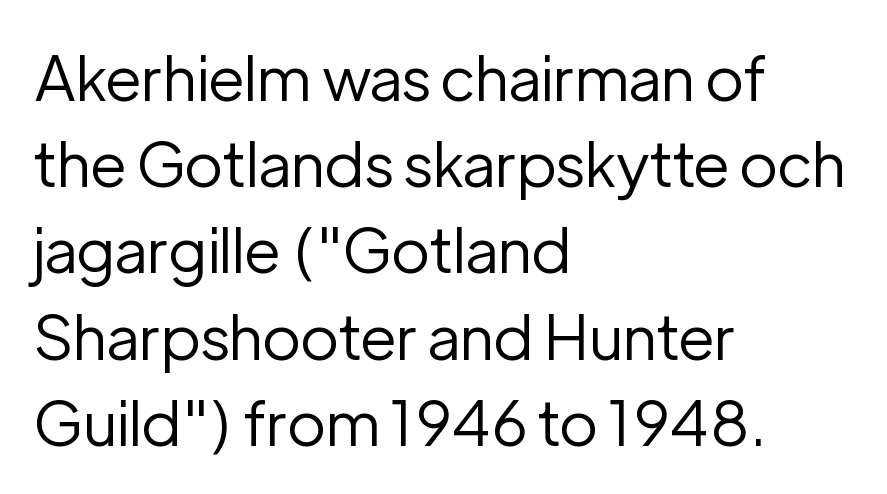
Q: Is the text bold? A: No.
Q: Is the text italic (slanted)? A: No, it is upright.
Q: Is the typeface a serif or a sans-serif typeface? A: Sans-serif.
Q: Is the text underlined? A: No.
Q: How is the paragraph aligned? A: Left-aligned.
Q: Is the spacing between letters normal or unusually wide? A: Normal.
Q: Is the spacing between lines tight, normal or loose? A: Normal.
Q: Width (condensed, normal, or wide)? A: Normal.
Q: Stroke contrast? A: Low.
Q: x-height? A: Medium.
Q: Monospaced? A: No.
